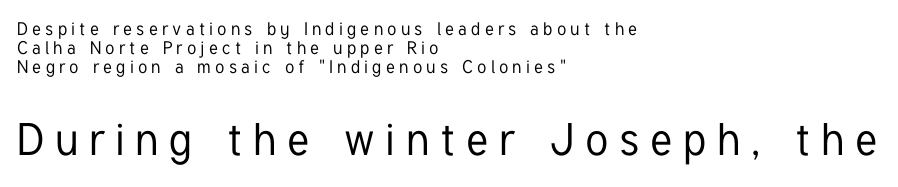
Q: Is the text italic (slanted)? A: No, it is upright.
Q: Is the typeface a serif or a sans-serif typeface? A: Sans-serif.
Q: Is the text underlined? A: No.
Q: How is the paragraph aligned? A: Left-aligned.
Q: Is the spacing between letters normal or unusually wide? A: Unusually wide.
Q: Is the spacing between lines tight, normal or loose? A: Tight.
Q: Which block of text is set in a larger size, the first (top) or the second (bottom)? A: The second (bottom) one.
Q: Width (condensed, normal, or wide)? A: Condensed.
Q: Stroke contrast? A: Low.
Q: x-height? A: Medium.
Q: Monospaced? A: No.
